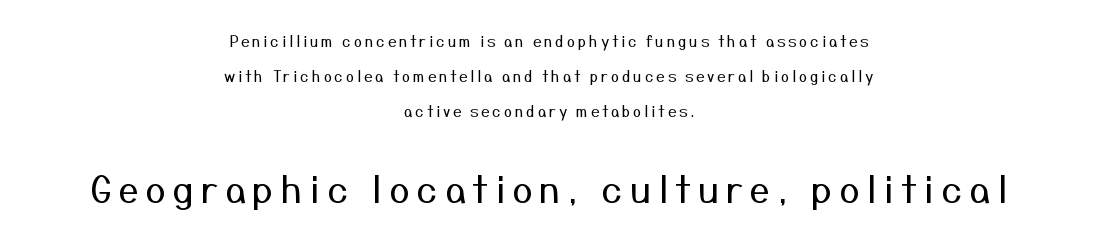
Q: Is the text bold? A: No.
Q: Is the text italic (slanted)? A: No, it is upright.
Q: Is the typeface a serif or a sans-serif typeface? A: Sans-serif.
Q: Is the text underlined? A: No.
Q: How is the paragraph aligned? A: Centered.
Q: Is the spacing between lines tight, normal or loose? A: Loose.
Q: Which block of text is set in a larger size, the first (top) or the second (bottom)? A: The second (bottom) one.
Q: Width (condensed, normal, or wide)? A: Normal.
Q: Stroke contrast? A: Medium.
Q: x-height? A: Medium.
Q: Monospaced? A: No.
